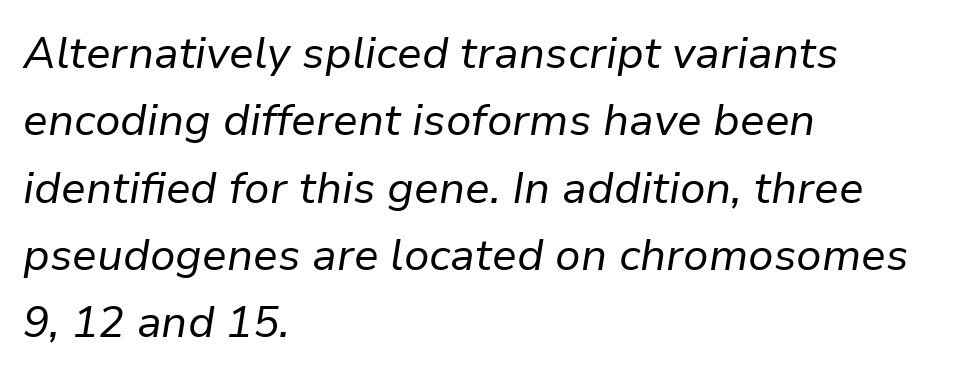
The image shows 44 px regular-weight type, italic (leaning right); set left-aligned, normal line spacing (1.53x), normal letter spacing, not underlined; low stroke contrast and a medium x-height.
